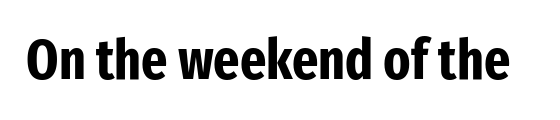
The image shows 56 px bold, condensed sans-serif type, upright; set normal letter spacing, not underlined; low stroke contrast and a medium x-height.
